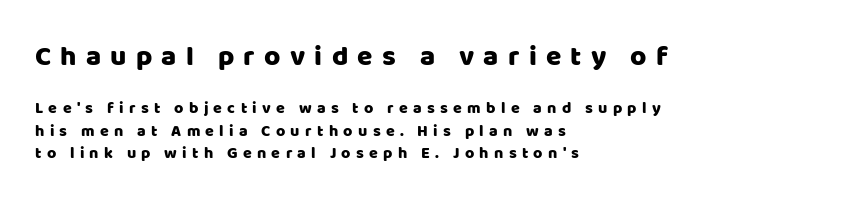
The image shows 28 px sans-serif type, upright; set left-aligned, normal line spacing (1.39x), unusually wide letter spacing (+0.33 em), not underlined; the first (top) block is 1.75x larger; low stroke contrast and a large x-height.
